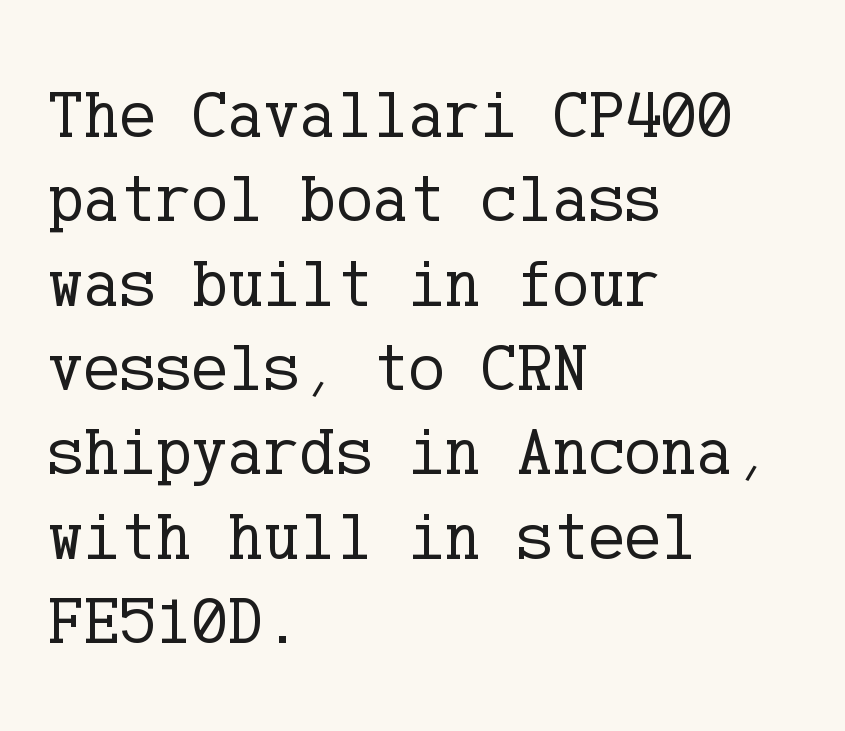
{"serif": "yes", "italic": "no", "bold": "no", "weight": "regular", "width": "normal", "stroke_contrast": "low", "x_height": "medium", "underline": "no", "align": "left", "line_spacing_ratio": 1.24, "letter_spacing": "normal", "letter_spacing_em": 0.0, "glyph_px": 68}
